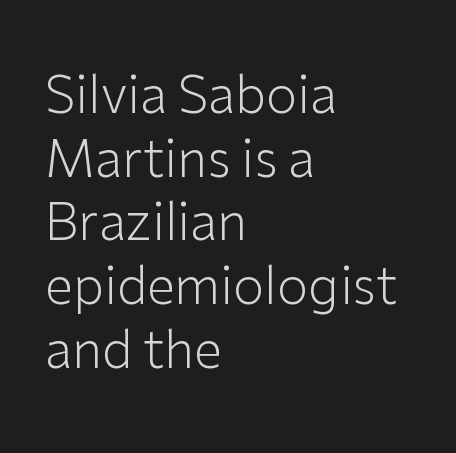
{"serif": "no", "italic": "no", "bold": "no", "weight": "light", "width": "normal", "stroke_contrast": "low", "x_height": "medium", "monospaced": "no", "underline": "no", "align": "left", "line_spacing": "normal", "line_spacing_ratio": 1.25, "letter_spacing": "normal", "letter_spacing_em": 0.0, "glyph_px": 51}
